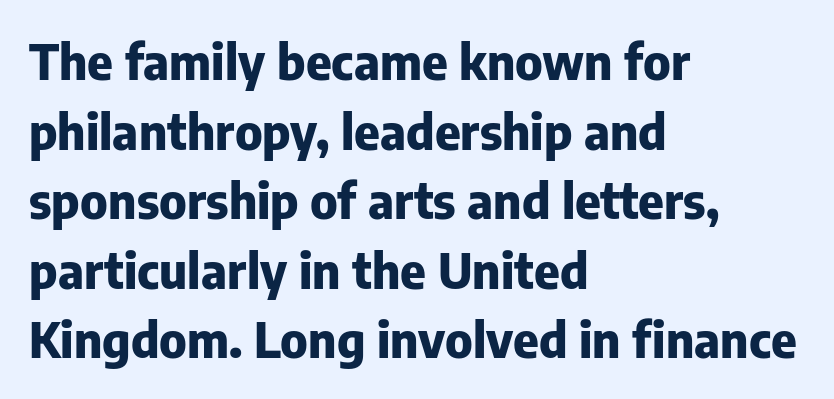
Q: Is the text bold? A: Yes.
Q: Is the text italic (slanted)? A: No, it is upright.
Q: Is the typeface a serif or a sans-serif typeface? A: Sans-serif.
Q: Is the text underlined? A: No.
Q: How is the paragraph aligned? A: Left-aligned.
Q: Is the spacing between letters normal or unusually wide? A: Normal.
Q: Is the spacing between lines tight, normal or loose? A: Normal.
Q: Width (condensed, normal, or wide)? A: Normal.
Q: Stroke contrast? A: Low.
Q: x-height? A: Medium.
Q: Monospaced? A: No.
